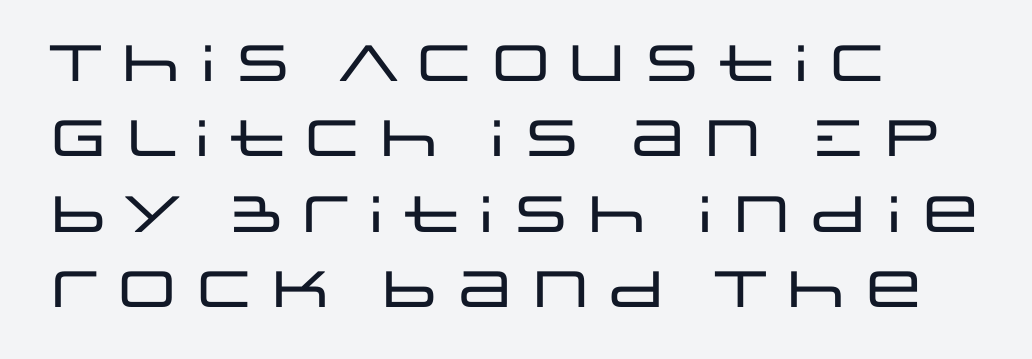
The image shows 51 px wide sans-serif type, upright; set left-aligned, normal line spacing (1.48x), normal letter spacing, not underlined; low stroke contrast and a large x-height.
